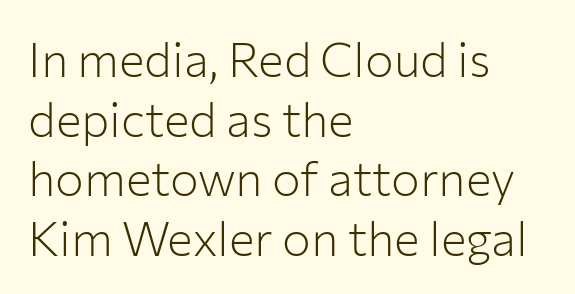
The image shows 48 px light sans-serif type, upright; set left-aligned, line spacing 1.24x, normal letter spacing, not underlined; low stroke contrast and a medium x-height.
